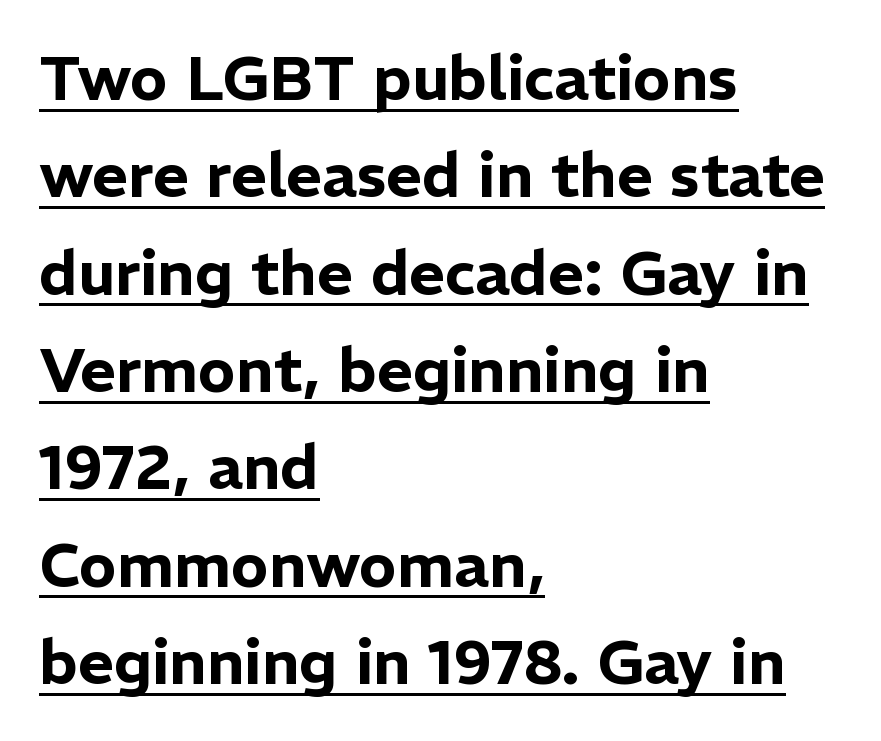
The image shows 62 px sans-serif type, upright; set left-aligned, normal line spacing (1.57x), normal letter spacing, underlined; low stroke contrast and a medium x-height.
